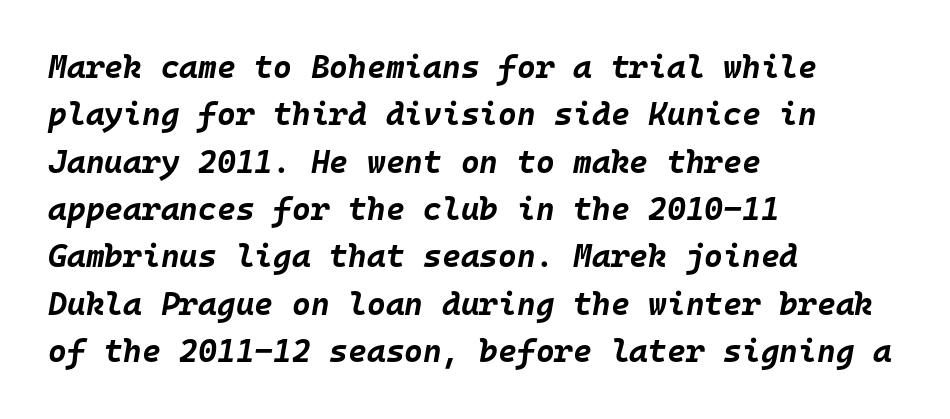
Q: Is the text bold? A: Yes.
Q: Is the text italic (slanted)? A: Yes, it leans right by about 10 degrees.
Q: Is the text underlined? A: No.
Q: How is the paragraph aligned? A: Left-aligned.
Q: Is the spacing between letters normal or unusually wide? A: Normal.
Q: Is the spacing between lines tight, normal or loose? A: Normal.
Q: Width (condensed, normal, or wide)? A: Normal.
Q: Stroke contrast? A: Low.
Q: x-height? A: Large.
Q: Monospaced? A: Yes.
